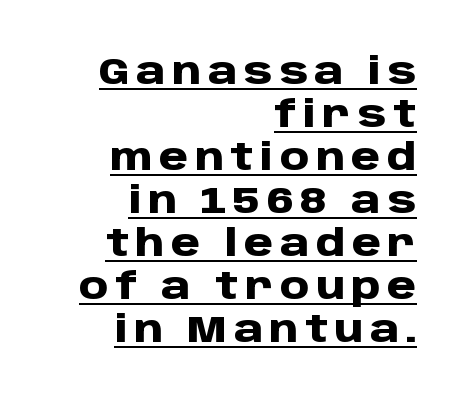
Q: Is the text bold? A: Yes.
Q: Is the text italic (slanted)? A: No, it is upright.
Q: Is the typeface a serif or a sans-serif typeface? A: Sans-serif.
Q: Is the text underlined? A: Yes.
Q: How is the paragraph aligned? A: Right-aligned.
Q: Width (condensed, normal, or wide)? A: Normal.
Q: Stroke contrast? A: Low.
Q: x-height? A: Large.
Q: Monospaced? A: No.
